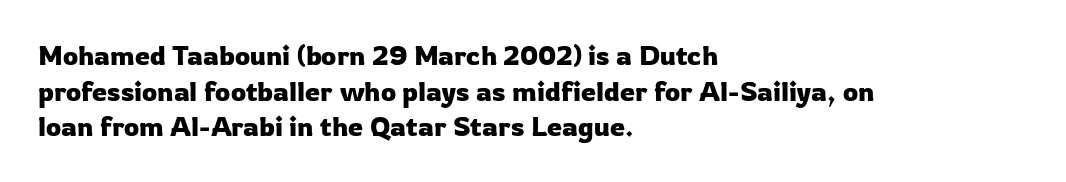
{"italic": "no", "underline": "no", "align": "left", "line_spacing": "normal", "line_spacing_ratio": 1.32, "letter_spacing": "normal", "letter_spacing_em": 0.0, "glyph_px": 27}
